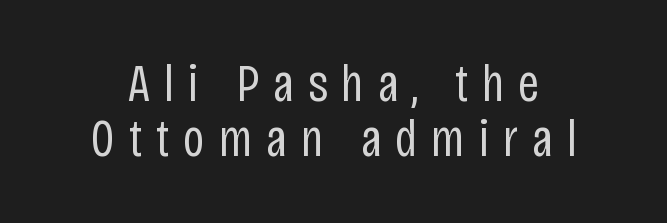
Q: Is the text bold? A: No.
Q: Is the text italic (slanted)? A: No, it is upright.
Q: Is the typeface a serif or a sans-serif typeface? A: Sans-serif.
Q: Is the text underlined? A: No.
Q: Is the spacing between letters normal or unusually wide? A: Unusually wide.
Q: Is the spacing between lines tight, normal or loose? A: Tight.
Q: Width (condensed, normal, or wide)? A: Condensed.
Q: Stroke contrast? A: Low.
Q: x-height? A: Large.
Q: Monospaced? A: No.
